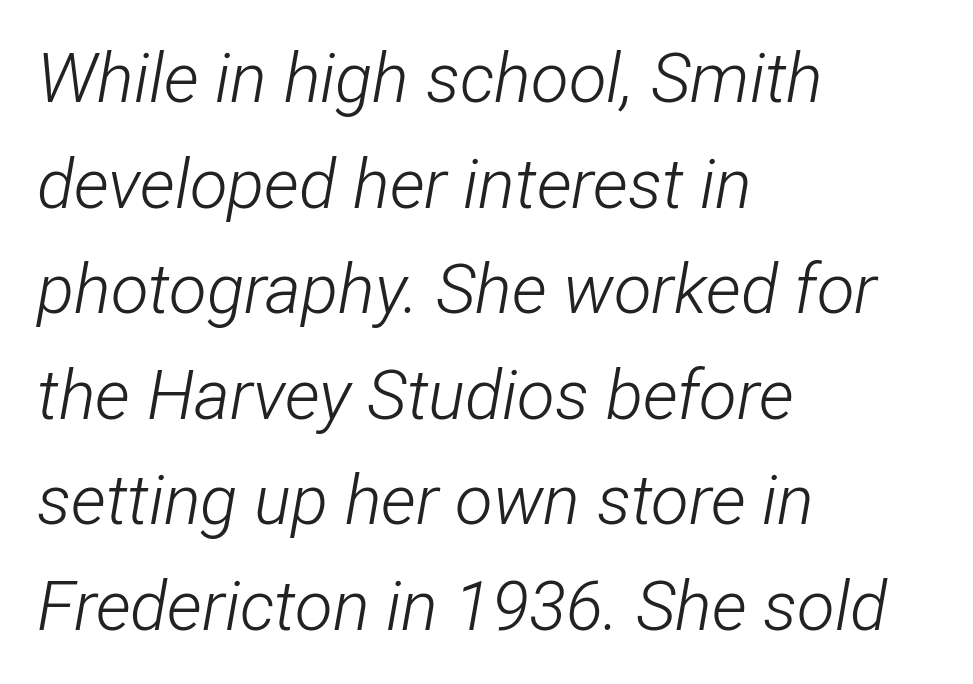
The image shows 69 px light, condensed type, italic (leaning right); set left-aligned, normal line spacing (1.53x), normal letter spacing, not underlined; low stroke contrast and a medium x-height.
